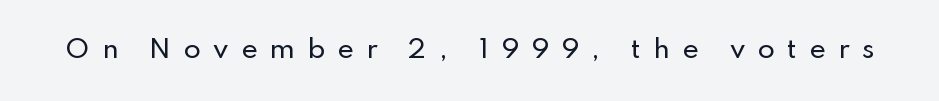
The image shows 25 px text type, upright; set unusually wide letter spacing (+0.49 em), not underlined.
